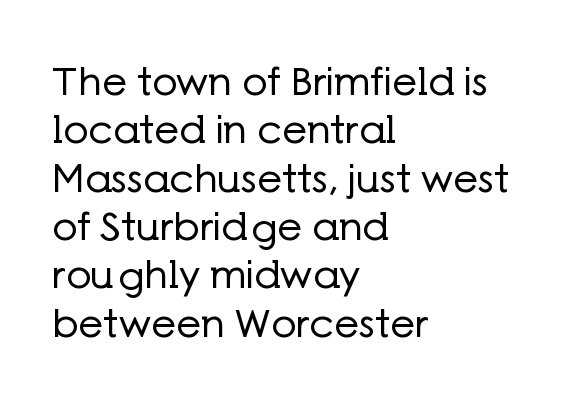
The image shows 39 px regular-weight sans-serif type, upright; set left-aligned, line spacing 1.24x, normal letter spacing, not underlined; low stroke contrast and a medium x-height.
